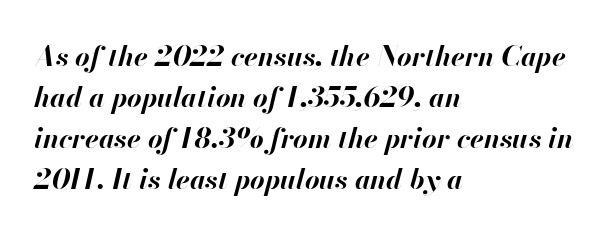
{"italic": "yes", "lean": "right", "slant_degrees": 13, "bold": "yes", "weight": "bold", "width": "normal", "stroke_contrast": "high", "x_height": "small", "monospaced": "no", "underline": "no", "align": "left", "line_spacing": "normal", "line_spacing_ratio": 1.47, "letter_spacing": "normal", "letter_spacing_em": 0.0, "glyph_px": 28}
